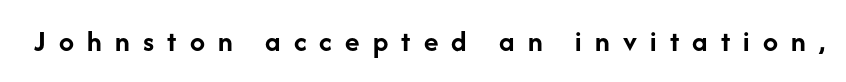
{"serif": "no", "italic": "no", "bold": "yes", "weight": "semibold", "width": "normal", "stroke_contrast": "low", "x_height": "medium", "monospaced": "no", "underline": "no", "letter_spacing": "wide", "letter_spacing_em": 0.44, "glyph_px": 30}
